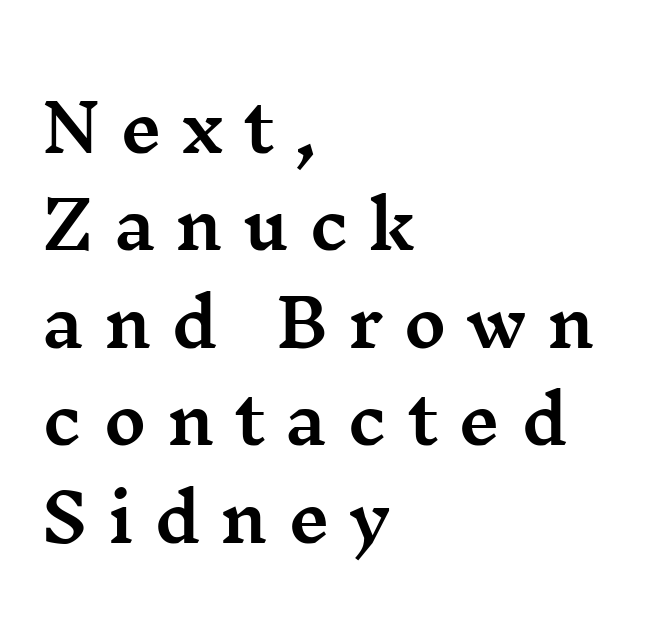
The image shows 65 px wide serif type, upright; set left-aligned, normal line spacing (1.5x), unusually wide letter spacing (+0.31 em), not underlined; medium stroke contrast and a medium x-height.
